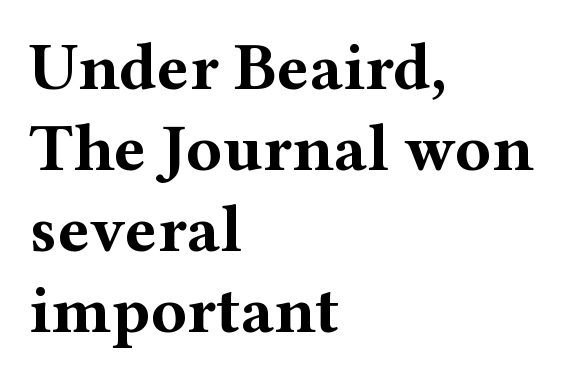
The image shows 67 px bold, wide serif type, upright; set left-aligned, line spacing 1.21x, normal letter spacing, not underlined; medium stroke contrast and a medium x-height.
